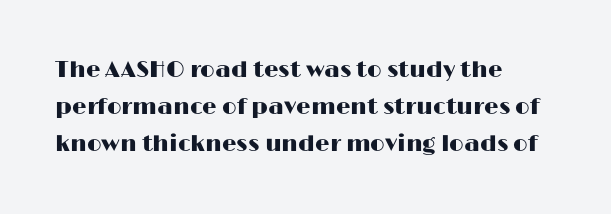
Every character sits straight up, as roman type does. Where is the straight margin? On the left. The rendering uses a moderate line-height, typical for paragraphs. Just letters on the line, the space beneath them empty. Compared with typical body copy, the letter spacing here is the same.
